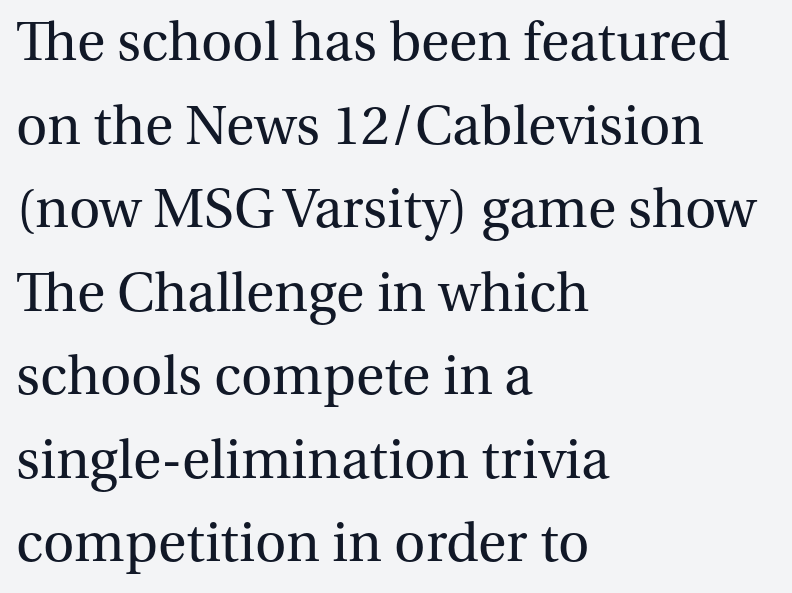
Caption: standard tracking, unaltered. A typesetter would call this proportional, since set widths differ per character. Vertically, the passage feels balanced, rows spaced as you'd expect. The strokes are not fattened; the text isn't bold. Which margin do the lines hug? The left one — the right edge is uneven.
